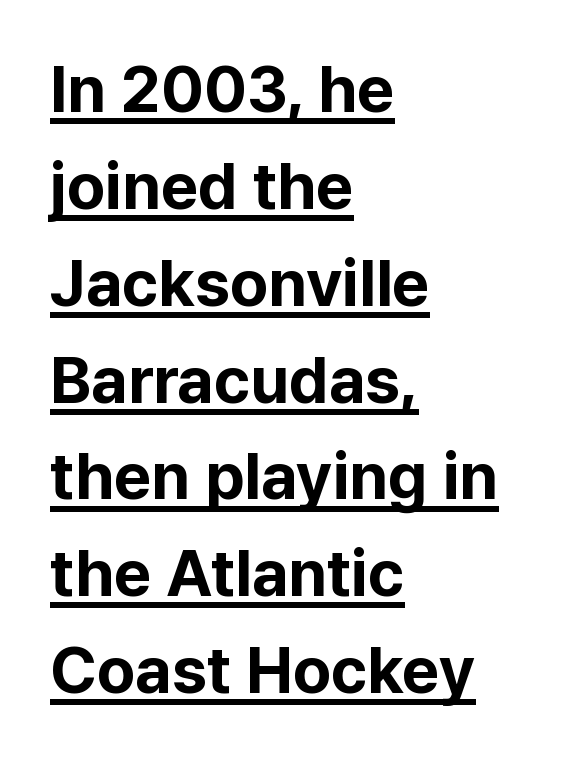
{"serif": "no", "italic": "no", "bold": "yes", "weight": "bold", "width": "normal", "stroke_contrast": "low", "x_height": "medium", "monospaced": "no", "underline": "yes", "align": "left", "line_spacing": "normal", "line_spacing_ratio": 1.49, "letter_spacing": "normal", "letter_spacing_em": 0.0, "glyph_px": 65}
